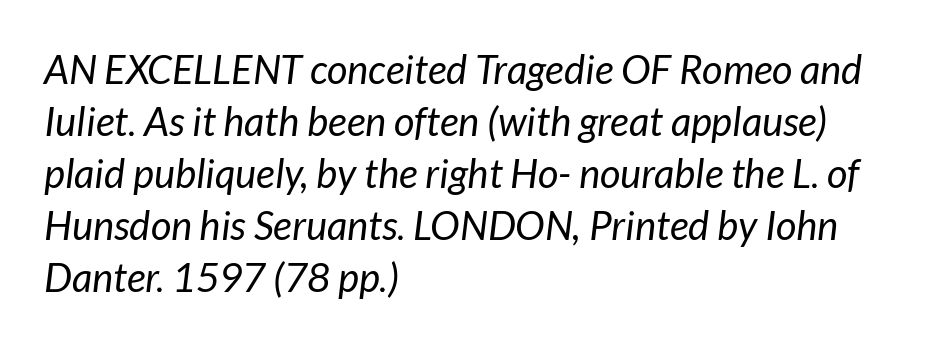
The image shows 40 px regular-weight type, italic (leaning right); set left-aligned, normal line spacing (1.3x), normal letter spacing, not underlined; low stroke contrast and a medium x-height.
